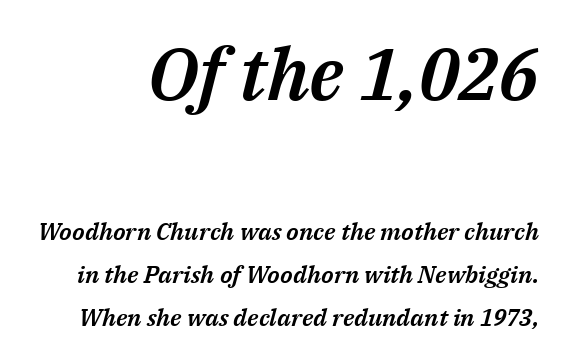
Quick note: italic. Compared with typical body copy, the letter spacing here is the same. The more generous point size was reserved for the upper chunk. Type without underlining. Spacing verdict: proportional, widths tailored to each character.
